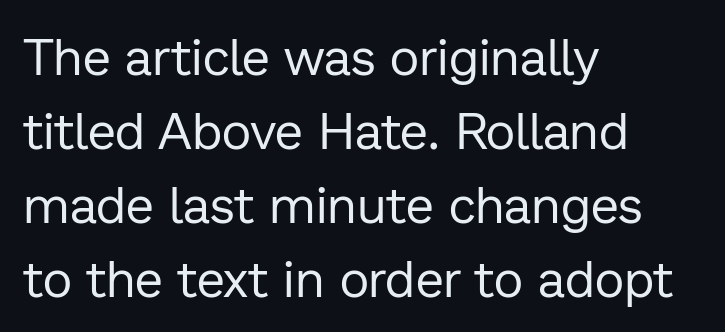
{"serif": "no", "italic": "no", "bold": "no", "weight": "regular", "width": "normal", "stroke_contrast": "low", "x_height": "medium", "monospaced": "no", "underline": "no", "align": "left", "line_spacing": "normal", "line_spacing_ratio": 1.45, "letter_spacing": "normal", "letter_spacing_em": 0.0, "glyph_px": 51}
